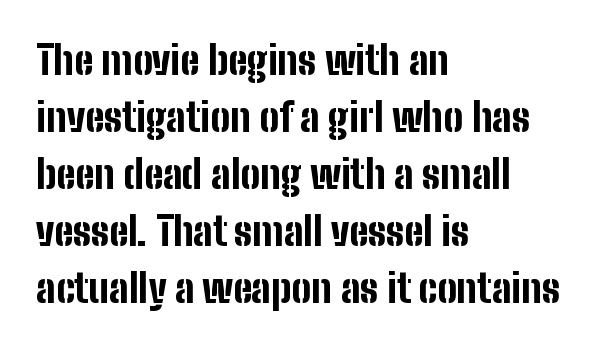
Q: Is the text bold? A: Yes.
Q: Is the text italic (slanted)? A: No, it is upright.
Q: Is the typeface a serif or a sans-serif typeface? A: Sans-serif.
Q: Is the text underlined? A: No.
Q: How is the paragraph aligned? A: Left-aligned.
Q: Is the spacing between letters normal or unusually wide? A: Normal.
Q: Is the spacing between lines tight, normal or loose? A: Normal.
Q: Width (condensed, normal, or wide)? A: Condensed.
Q: Stroke contrast? A: Low.
Q: x-height? A: Medium.
Q: Monospaced? A: No.
